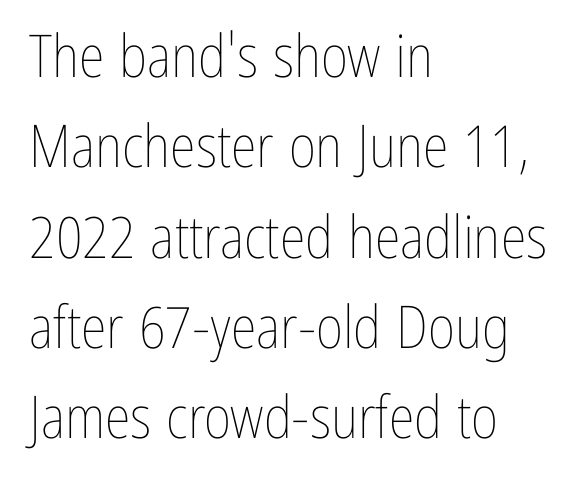
Q: Is the text bold? A: No.
Q: Is the text italic (slanted)? A: No, it is upright.
Q: Is the text underlined? A: No.
Q: How is the paragraph aligned? A: Left-aligned.
Q: Is the spacing between letters normal or unusually wide? A: Normal.
Q: Is the spacing between lines tight, normal or loose? A: Normal.
Q: Width (condensed, normal, or wide)? A: Condensed.
Q: Stroke contrast? A: Low.
Q: x-height? A: Medium.
Q: Monospaced? A: No.
